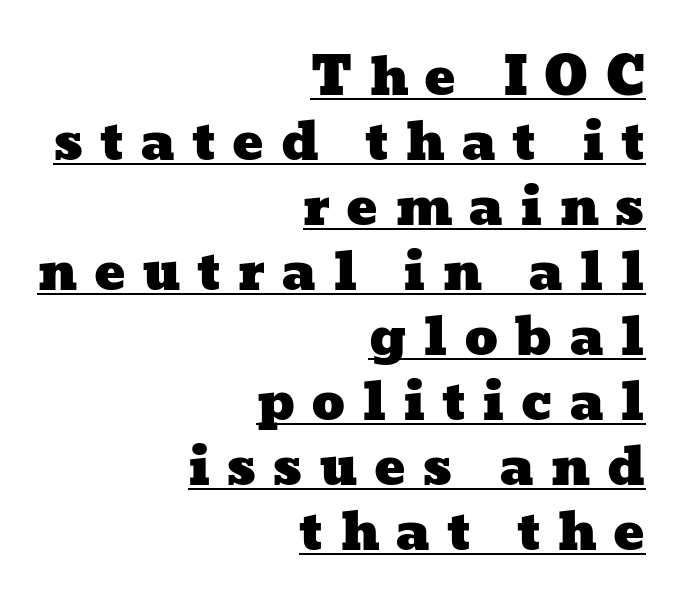
Q: Is the text underlined? A: Yes.
Q: How is the paragraph aligned? A: Right-aligned.
Q: Is the spacing between letters normal or unusually wide? A: Unusually wide.
Q: Is the spacing between lines tight, normal or loose? A: Normal.
Q: Width (condensed, normal, or wide)? A: Wide.
Q: Stroke contrast? A: Low.
Q: x-height? A: Medium.
Q: Monospaced? A: No.
